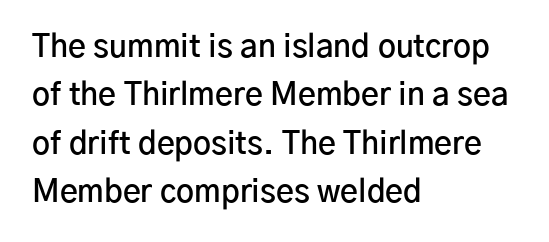
Q: Is the text bold? A: Semi-bold.
Q: Is the text italic (slanted)? A: No, it is upright.
Q: Is the typeface a serif or a sans-serif typeface? A: Sans-serif.
Q: Is the text underlined? A: No.
Q: How is the paragraph aligned? A: Left-aligned.
Q: Is the spacing between letters normal or unusually wide? A: Normal.
Q: Is the spacing between lines tight, normal or loose? A: Normal.
Q: Width (condensed, normal, or wide)? A: Normal.
Q: Stroke contrast? A: Low.
Q: x-height? A: Medium.
Q: Monospaced? A: No.
